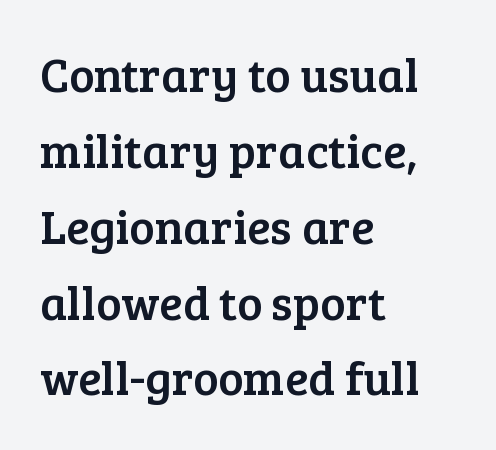
Each new line begins a customary step beneath the previous one. Nobody drew a line under any word here. Character widths vary here, with narrow letters taking less room than wide ones. If you drew a line through each stem, it would be perfectly vertical. You can tell from the footed stems that serif type was used. The letterforms sit shoulder to shoulder at normal distance.
